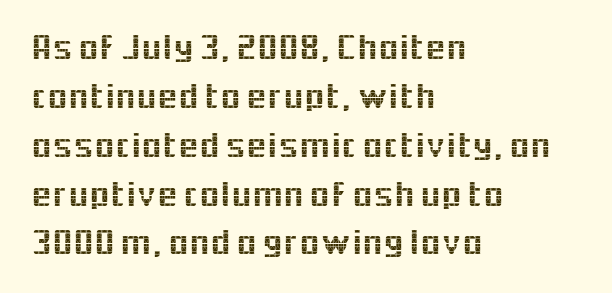
The letters stand straight up with perfectly vertical stems. Each letter keeps its own natural width here, so spacing adapts to shape. The rendering uses a moderate line-height, typical for paragraphs. In terms of letterspacing, this is plain default setting. A student would call this left alignment; a typographer would say flush left, rag right.
